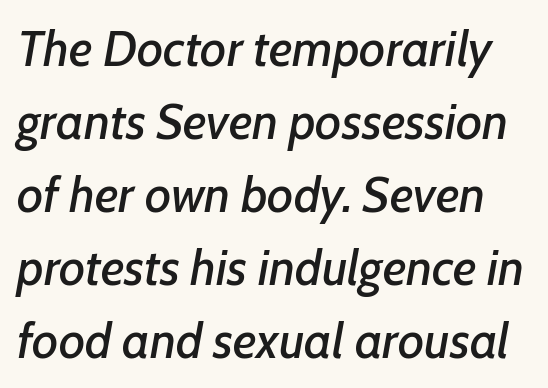
The image shows 50 px text type, italic (leaning right); set normal line spacing (1.46x), normal letter spacing, not underlined; low stroke contrast and a medium x-height.
